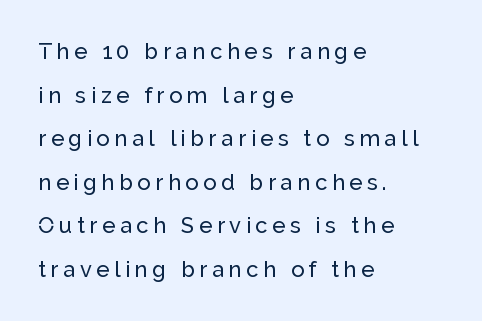
The area under the type is left untouched. Casual observation: everything's shoved over to the left. Compared with typical paragraphs, the rows here are farther apart. These lines have a slow, spaced-out rhythm from letter to letter. Do the letters lean? They stand straight.
